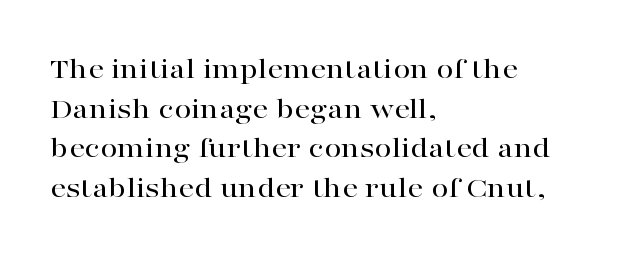
The image shows 31 px wide serif type, upright; set left-aligned, normal line spacing (1.28x), normal letter spacing, not underlined; high stroke contrast and a medium x-height.
